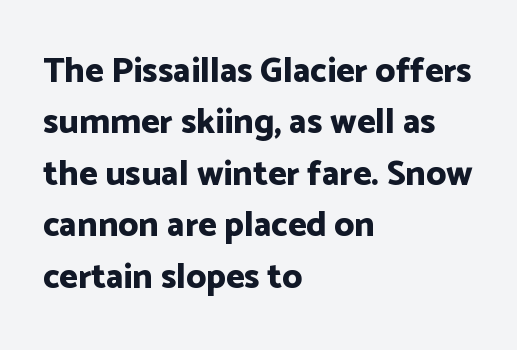
{"serif": "no", "italic": "no", "bold": "yes", "weight": "bold", "width": "normal", "stroke_contrast": "low", "x_height": "medium", "monospaced": "no", "underline": "no", "align": "left", "line_spacing": "normal", "line_spacing_ratio": 1.47, "letter_spacing": "normal", "letter_spacing_em": 0.0, "glyph_px": 35}
